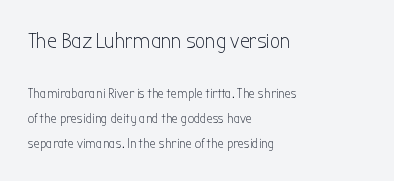
Q: Is the text bold? A: No.
Q: Is the text italic (slanted)? A: No, it is upright.
Q: Is the text underlined? A: No.
Q: How is the paragraph aligned? A: Left-aligned.
Q: Is the spacing between letters normal or unusually wide? A: Normal.
Q: Which block of text is set in a larger size, the first (top) or the second (bottom)? A: The first (top) one.
